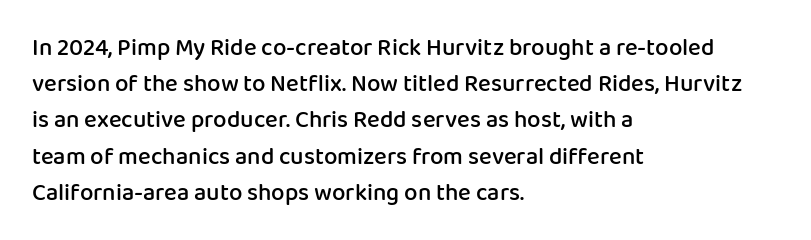
Quick note: not italic, upright. The baseline area is clear. Short and long lines alike share a common starting point at left. Students, observe: this is what conventionally led text looks like.
